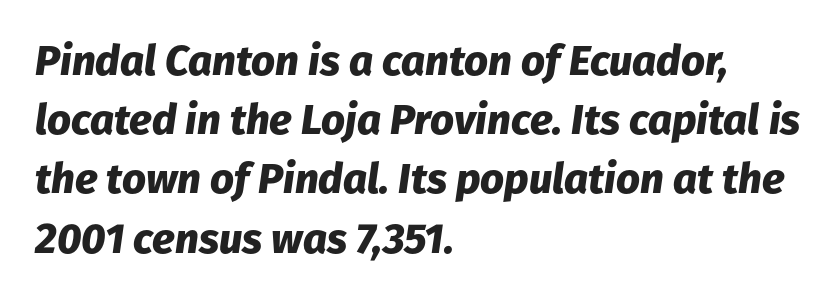
Q: Is the text bold? A: Yes.
Q: Is the text italic (slanted)? A: Yes, it leans right by about 8 degrees.
Q: Is the text underlined? A: No.
Q: How is the paragraph aligned? A: Left-aligned.
Q: Is the spacing between letters normal or unusually wide? A: Normal.
Q: Is the spacing between lines tight, normal or loose? A: Normal.
Q: Width (condensed, normal, or wide)? A: Normal.
Q: Stroke contrast? A: Low.
Q: x-height? A: Medium.
Q: Monospaced? A: No.
